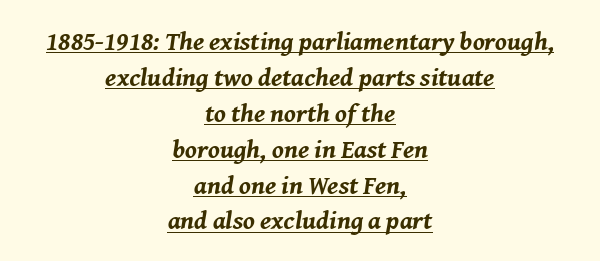
The face used here has a pronounced slope to its letters. These characters rest on top of a visible drawn line. Short note: letters normally spaced. This sample is center-justified, so both line endings float freely. Weight: bold.
